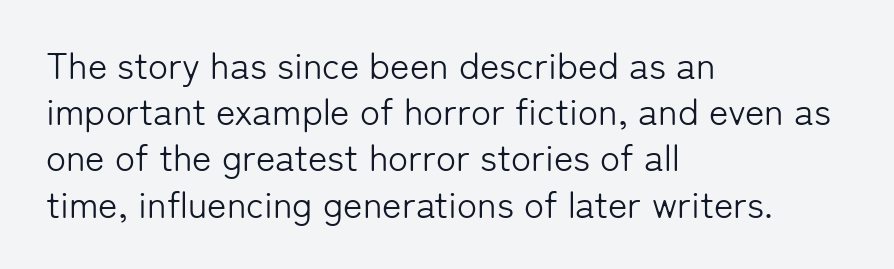
{"serif": "no", "italic": "no", "bold": "no", "weight": "light", "width": "normal", "stroke_contrast": "low", "x_height": "medium", "monospaced": "no", "underline": "no", "align": "left", "line_spacing": "normal", "line_spacing_ratio": 1.25, "letter_spacing": "normal", "letter_spacing_em": 0.0, "glyph_px": 37}
